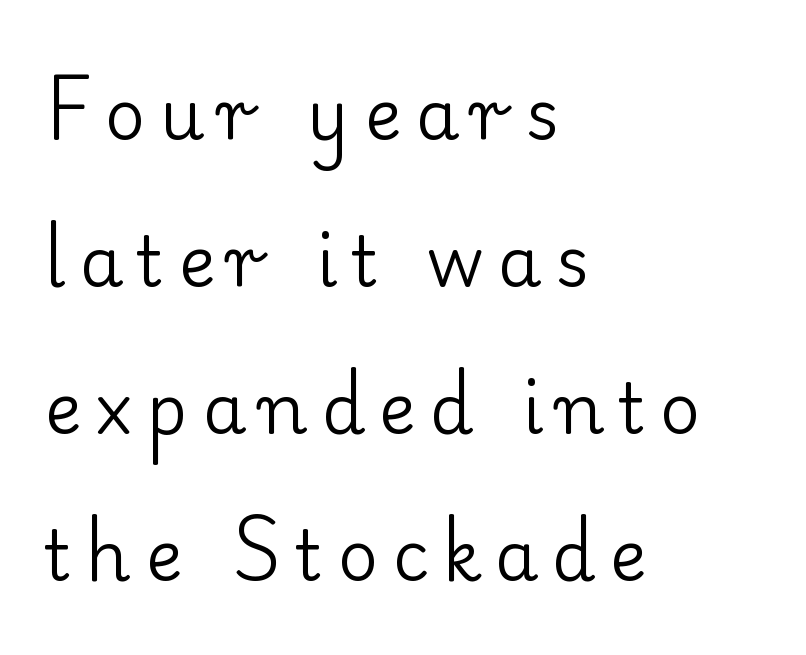
{"serif": "yes", "italic": "no", "bold": "no", "weight": "regular", "width": "normal", "stroke_contrast": "low", "x_height": "small", "monospaced": "no", "underline": "no", "align": "left", "line_spacing": "loose", "line_spacing_ratio": 2.1, "letter_spacing": "wide", "letter_spacing_em": 0.2, "glyph_px": 70}
